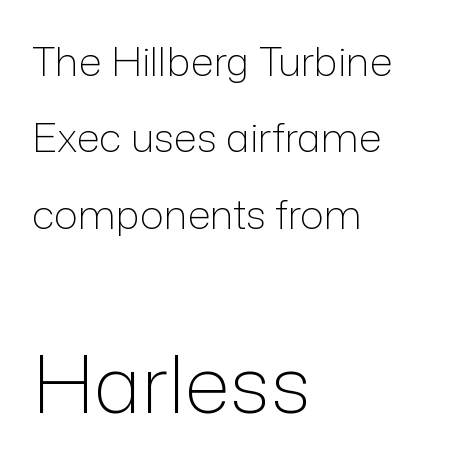
The image shows 80 px light sans-serif type, upright; set left-aligned, loose line spacing (1.91x), normal letter spacing, not underlined; the second (bottom) block is 2.0x larger; low stroke contrast and a medium x-height.
